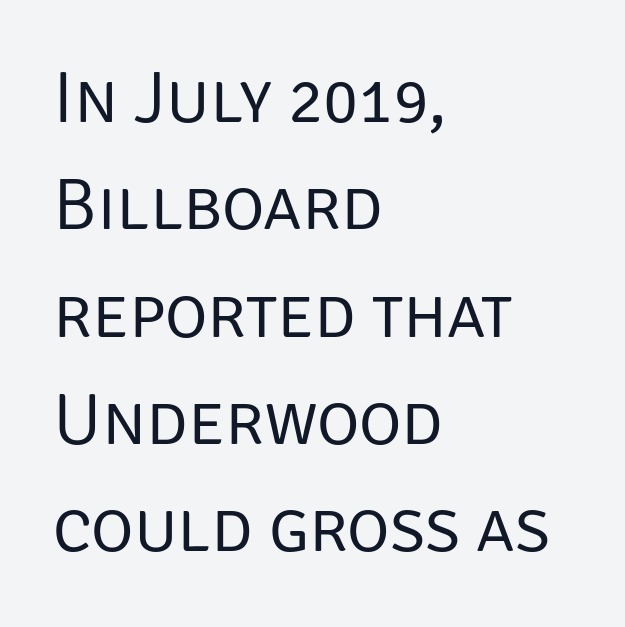
There is no visible air inserted between adjacent glyphs. Weight class: somewhere from thin through regular. Note: no serifs on the glyphs. Each row of text sits above clean, open space.
